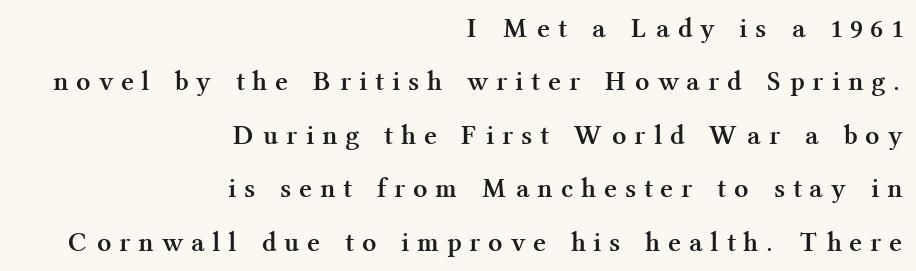
Notice how the passage keeps a crisp vertical edge on the right only. These lines are rendered in a variable-pitch font. Serif or sans? Serif — the stroke terminals have little feet. The strokes are fattened all the way to bold.
